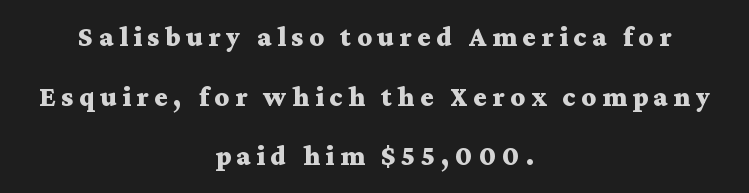
Upright lettering throughout. Descender tails drop into unmarked territory. Set as a true bold cut, around the 700 mark. To sum up the face: it has serifs. The passage is arranged like a title page — every line centered.
